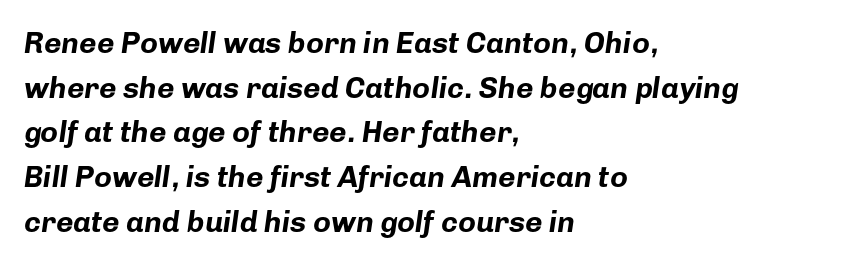
Looking at the ascenders, they clearly lean. This block has exactly the height ordinary leading produces. Each word holds together tightly as a unit, with standard inter-letter gaps. The rendering anchors every line to the left-hand side. Typographic density is high because the face is bold. Proportional: the letters do not fall into vertical columns.
